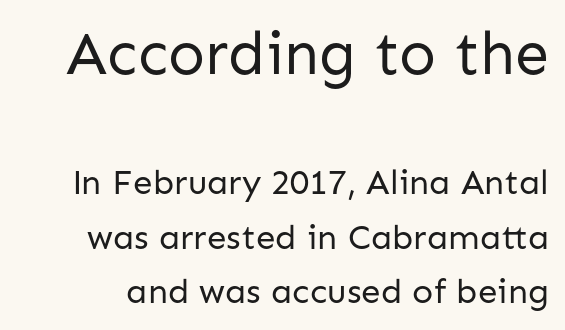
The image shows 61 px regular-weight sans-serif type, upright; set normal line spacing (1.57x), normal letter spacing, not underlined; the first (top) block is 1.74x larger; low stroke contrast and a medium x-height.
